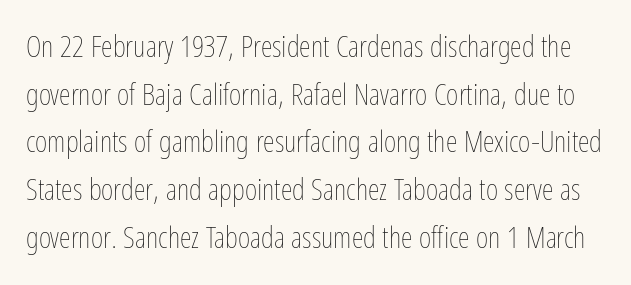
{"italic": "no", "bold": "no", "weight": "thin", "width": "condensed", "stroke_contrast": "low", "x_height": "medium", "monospaced": "no", "underline": "no", "line_spacing": "normal", "line_spacing_ratio": 1.59, "letter_spacing": "normal", "letter_spacing_em": 0.0, "glyph_px": 30}
